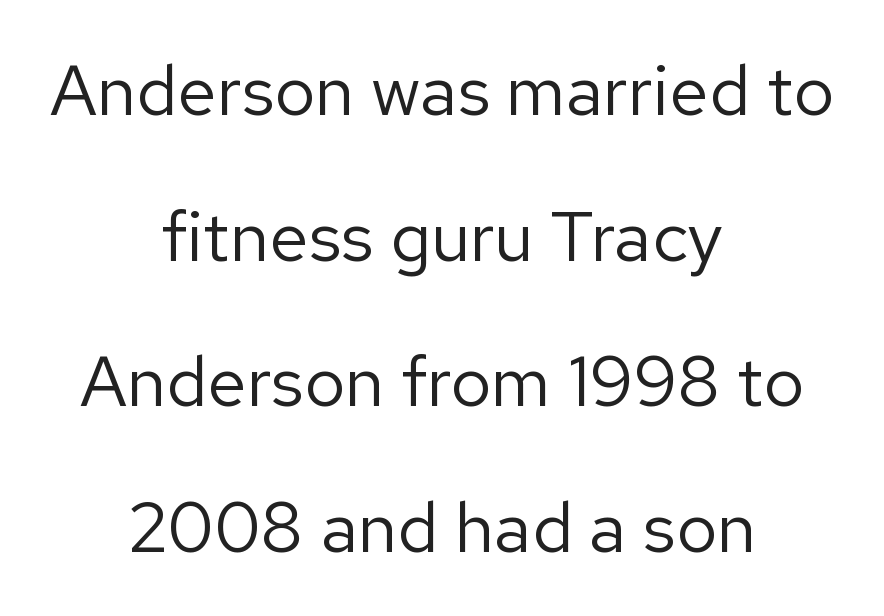
The image shows 71 px regular-weight sans-serif type, upright; set centered, loose line spacing (2.05x), normal letter spacing, not underlined; low stroke contrast and a medium x-height.
